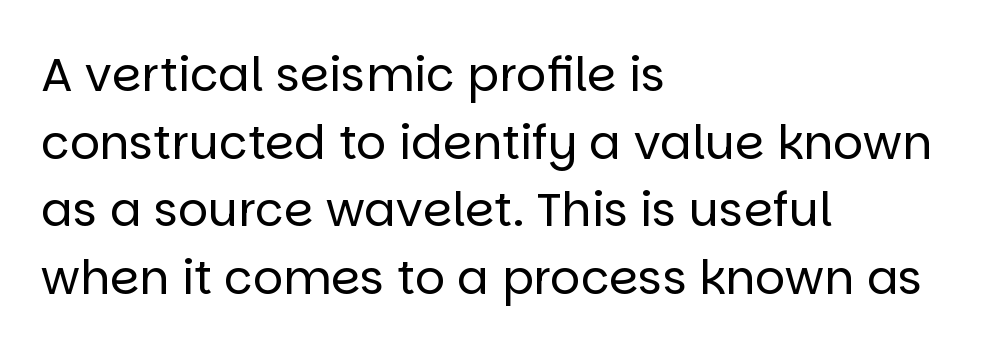
{"serif": "no", "italic": "no", "bold": "no", "weight": "regular", "width": "normal", "stroke_contrast": "low", "x_height": "large", "monospaced": "no", "underline": "no", "align": "left", "line_spacing": "normal", "line_spacing_ratio": 1.44, "letter_spacing": "normal", "letter_spacing_em": 0.0, "glyph_px": 47}
